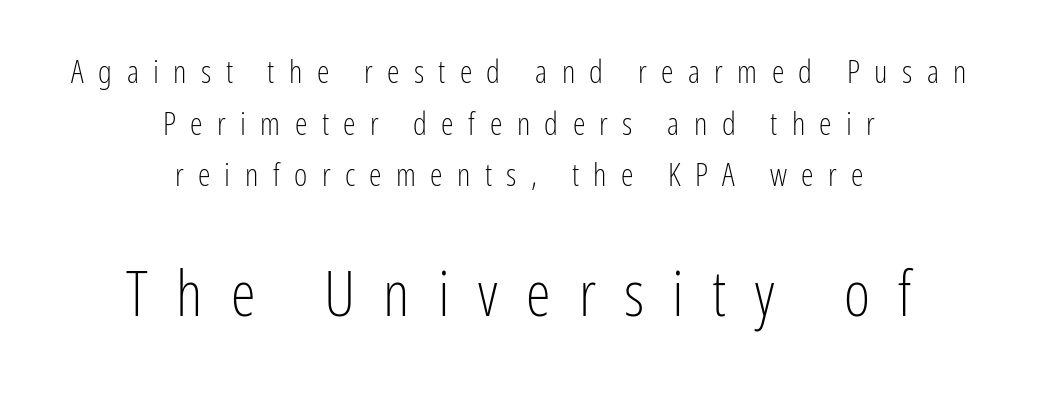
The image shows 63 px light, condensed sans-serif type, upright; set centered, normal line spacing (1.61x), unusually wide letter spacing (+0.45 em), not underlined; the second (bottom) block is 1.97x larger; low stroke contrast and a medium x-height.
